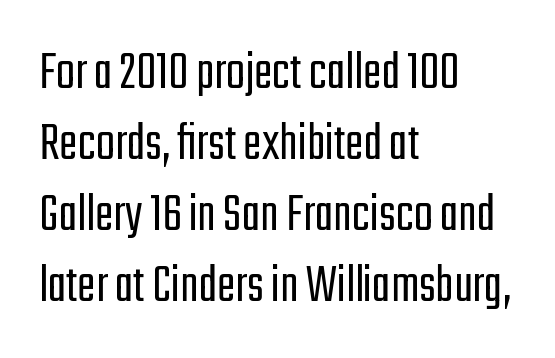
{"serif": "no", "italic": "no", "bold": "no", "weight": "light", "width": "condensed", "stroke_contrast": "low", "x_height": "medium", "monospaced": "no", "underline": "no", "align": "left", "line_spacing": "normal", "line_spacing_ratio": 1.27, "letter_spacing": "normal", "letter_spacing_em": 0.0, "glyph_px": 56}
